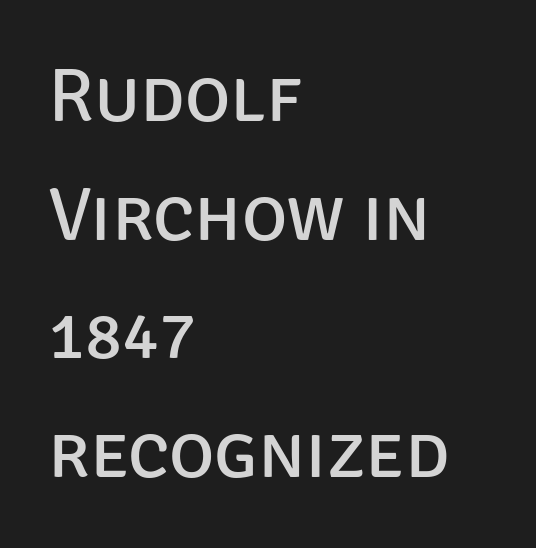
The image shows 77 px regular-weight sans-serif type, upright; set left-aligned, normal line spacing (1.54x), normal letter spacing, not underlined; low stroke contrast and a large x-height.
